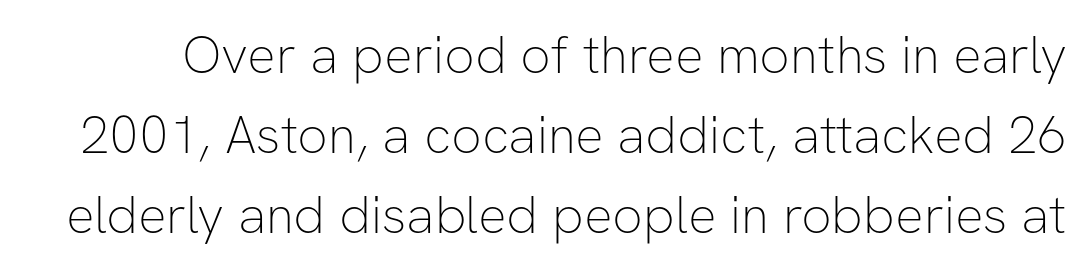
The passage shown is typeset with a sans-serif family. Summary of vertical rhythm: regular, with standard interline spacing. These lines are rendered in a variable-pitch font. Tracking value appears to be zero — textbook default spacing. This sample uses an upright cut, with every glyph sitting square on the baseline. Think standard paragraph weight, or any step lighter than that.
